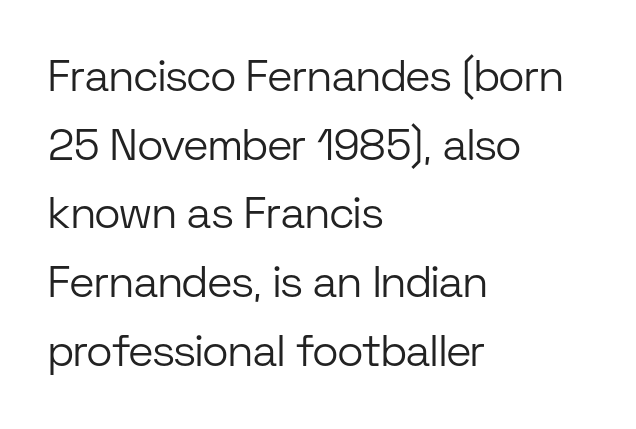
What's the leading like? Ordinary, nothing unusual. This sample has the flowing, uneven cadence of proportional lettering. This is the regular roman posture of the typeface. A typesetter would call this zero additional tracking. A quiet, ordinary-to-light weight characterises the typeface. Horizontally, the lines are justified to the leading edge only.
